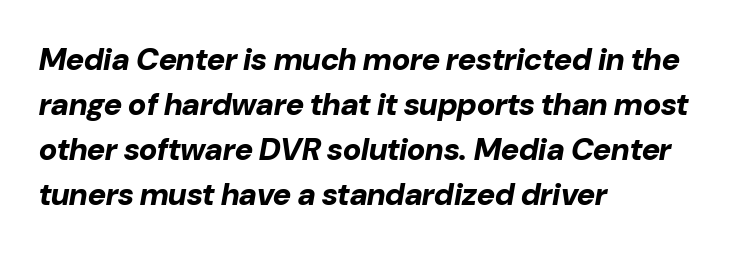
Q: Is the text bold? A: Yes.
Q: Is the text italic (slanted)? A: Yes, it leans right by about 10 degrees.
Q: Is the text underlined? A: No.
Q: How is the paragraph aligned? A: Left-aligned.
Q: Is the spacing between letters normal or unusually wide? A: Normal.
Q: Is the spacing between lines tight, normal or loose? A: Normal.
Q: Width (condensed, normal, or wide)? A: Normal.
Q: Stroke contrast? A: Low.
Q: x-height? A: Medium.
Q: Monospaced? A: No.
